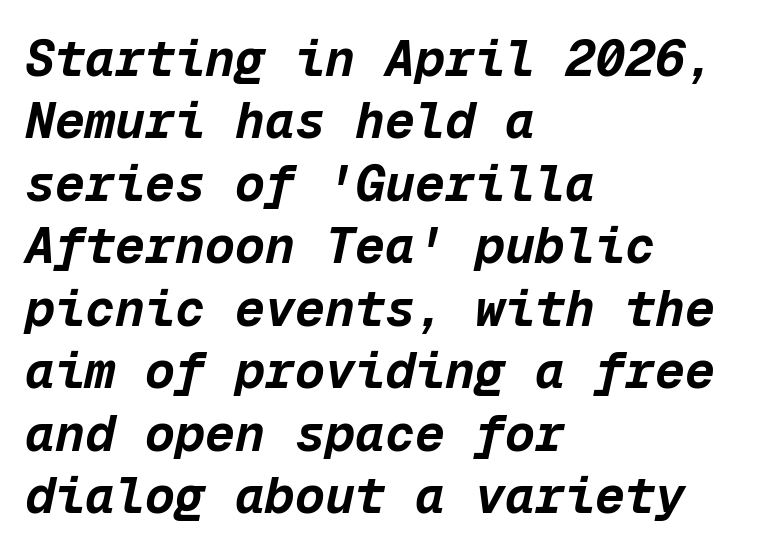
Q: Is the text bold? A: Yes.
Q: Is the text italic (slanted)? A: Yes, it leans right by about 12 degrees.
Q: Is the text underlined? A: No.
Q: How is the paragraph aligned? A: Left-aligned.
Q: Is the spacing between letters normal or unusually wide? A: Normal.
Q: Is the spacing between lines tight, normal or loose? A: Normal.
Q: Width (condensed, normal, or wide)? A: Normal.
Q: Stroke contrast? A: Low.
Q: x-height? A: Medium.
Q: Monospaced? A: Yes.
